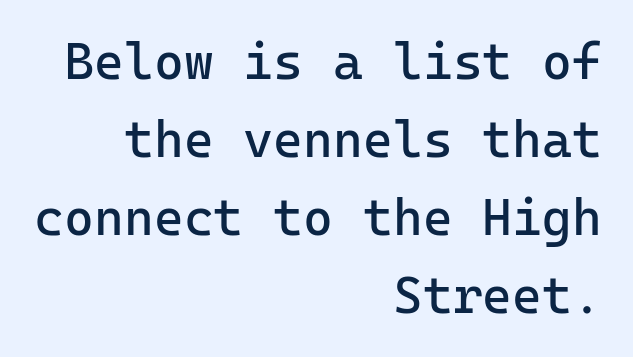
The image shows 51 px regular-weight sans-serif type, upright, monospaced; set right-aligned, normal line spacing (1.53x), normal letter spacing, not underlined; low stroke contrast and a medium x-height.
